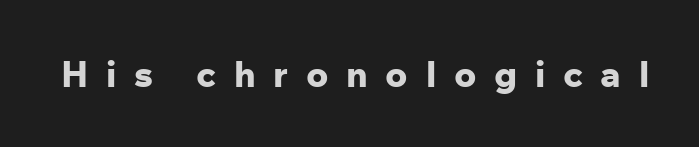
Q: Is the text bold? A: Yes.
Q: Is the text italic (slanted)? A: No, it is upright.
Q: Is the typeface a serif or a sans-serif typeface? A: Sans-serif.
Q: Is the text underlined? A: No.
Q: Is the spacing between letters normal or unusually wide? A: Unusually wide.
Q: Width (condensed, normal, or wide)? A: Normal.
Q: Stroke contrast? A: Low.
Q: x-height? A: Medium.
Q: Monospaced? A: No.
